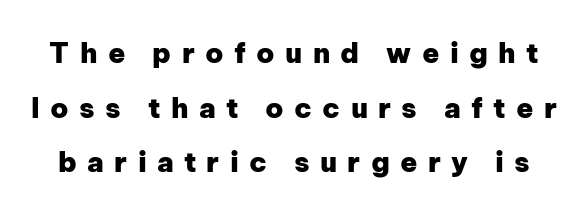
Note the varied advance widths — an 'i' is clearly narrower than an 'm'. Every character sits straight up, as roman type does. Does extra space separate the letters? Yes, quite a lot of it. The text was rendered using a sans face with plain stroke endings.
